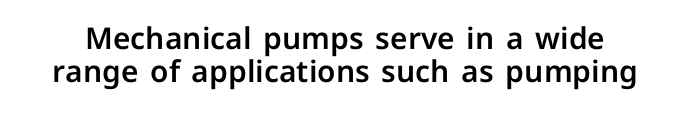
Bare-footed words on every line. You could barely slide anything between these rows. You could not count columns in this text — the font is proportionally spaced. Note: no serifs on the glyphs.
